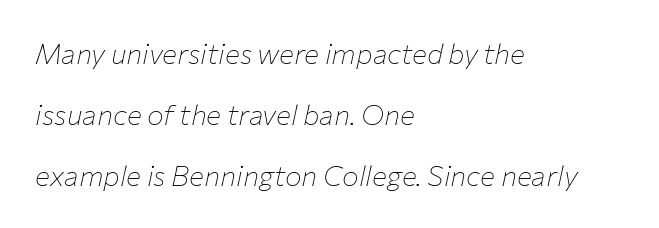
Line beginnings align vertically; line endings do not. This sample uses an oblique cut, with every glyph tilted off the vertical. The area under the type is left untouched. No chunkiness to these letters — they're not bold. These lines are rendered in a variable-pitch font.
